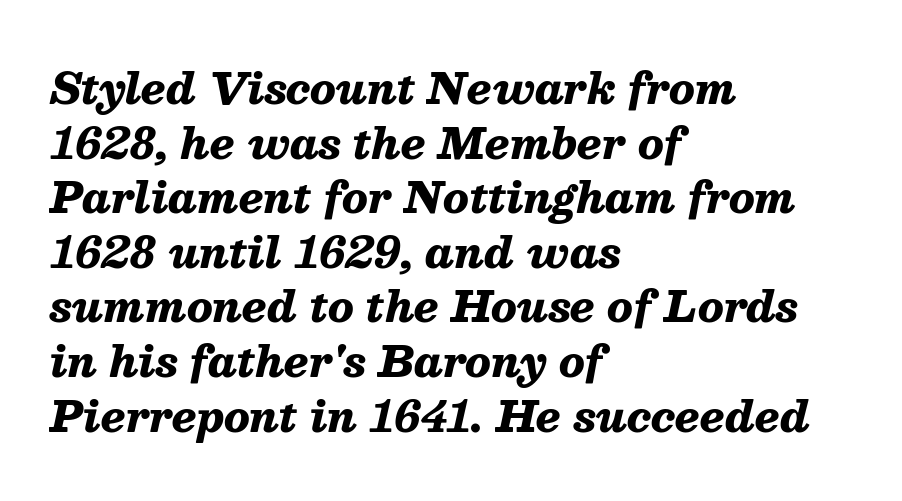
No extra tracking has been applied to these lines. This sample uses an oblique cut, with every glyph tilted off the vertical. Bare-footed words on every line. Caption: bold face, heavy strokes. The typesetter chose a ragged-right arrangement here. Think of a printed novel: that variable character pitch is what you see here.
